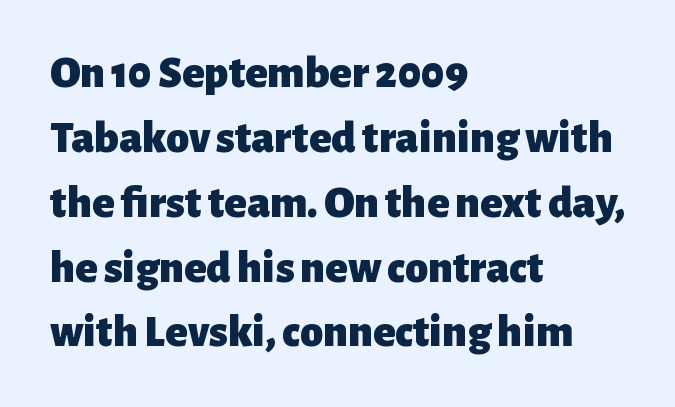
{"serif": "no", "italic": "no", "bold": "yes", "weight": "heavy", "width": "normal", "stroke_contrast": "low", "x_height": "medium", "monospaced": "no", "underline": "no", "align": "left", "line_spacing": "normal", "line_spacing_ratio": 1.41, "letter_spacing": "normal", "letter_spacing_em": 0.0, "glyph_px": 46}
